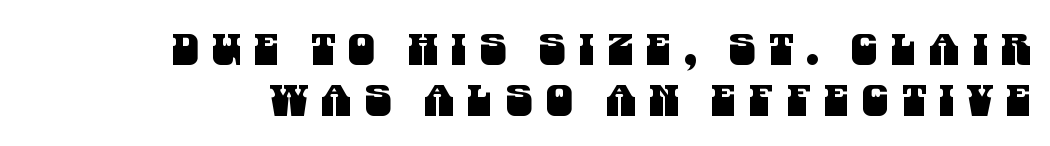
Has an underline been added? It has not. Tracking value appears strongly positive — letters spread wide. The type family on display is of the sans-serif kind. The lines are quadded right. Each letter keeps its own natural width here, so spacing adapts to shape.
